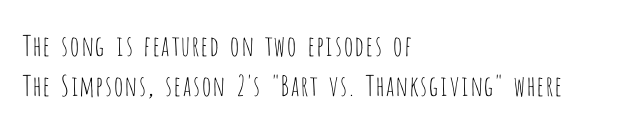
{"serif": "no", "italic": "no", "bold": "no", "weight": "thin", "width": "condensed", "stroke_contrast": "low", "x_height": "large", "monospaced": "no", "underline": "no", "align": "left", "line_spacing": "normal", "line_spacing_ratio": 1.43, "letter_spacing": "normal", "letter_spacing_em": 0.0, "glyph_px": 28}
